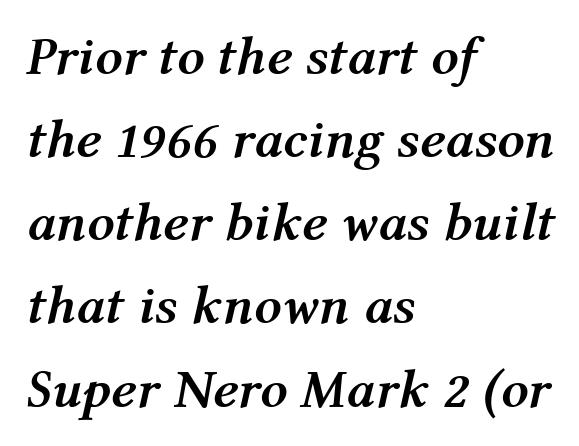
The face used here is rendered with its standard letterfit. This sample is left-justified, so line endings fall wherever the words run out. Heavy-handed strokes throughout: this text is bold. Unmarked baselines from the first word to the last. You could not count columns in this text — the font is proportionally spaced. How would I describe the line gaps? Plain and ordinary.
